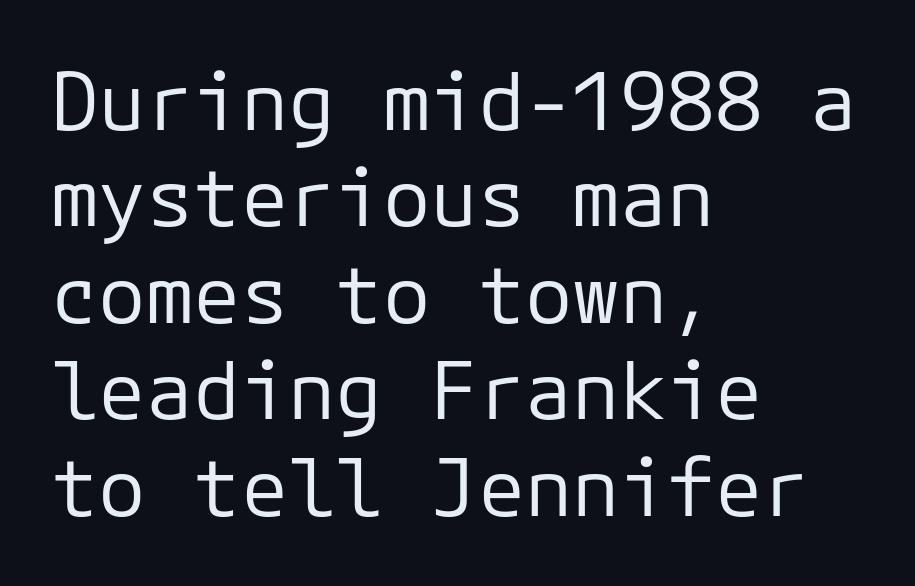
{"serif": "no", "italic": "no", "bold": "no", "weight": "regular", "width": "normal", "stroke_contrast": "low", "x_height": "medium", "monospaced": "yes", "underline": "no", "align": "left", "line_spacing_ratio": 1.22, "letter_spacing": "normal", "letter_spacing_em": 0.0, "glyph_px": 79}
